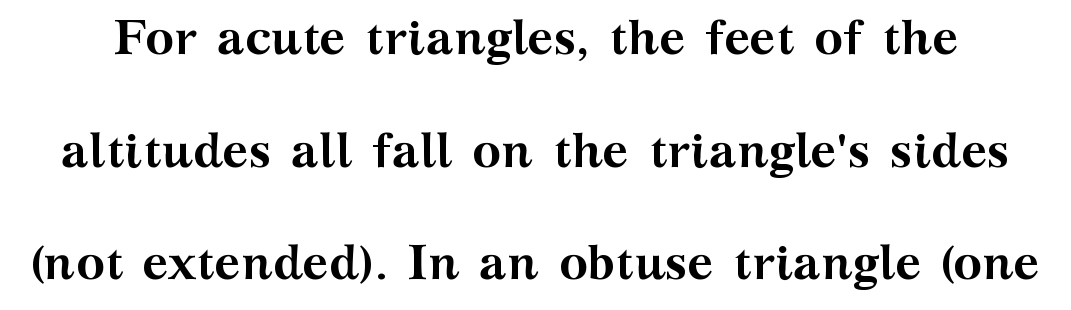
Q: Is the text bold? A: Yes.
Q: Is the text italic (slanted)? A: No, it is upright.
Q: Is the typeface a serif or a sans-serif typeface? A: Serif.
Q: Is the text underlined? A: No.
Q: Is the spacing between letters normal or unusually wide? A: Normal.
Q: Is the spacing between lines tight, normal or loose? A: Loose.
Q: Width (condensed, normal, or wide)? A: Wide.
Q: Stroke contrast? A: Medium.
Q: x-height? A: Medium.
Q: Monospaced? A: No.
